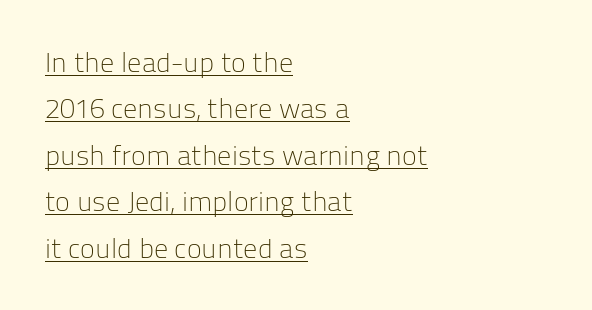
{"serif": "no", "italic": "no", "bold": "no", "weight": "light", "width": "normal", "stroke_contrast": "low", "x_height": "medium", "monospaced": "no", "underline": "yes", "align": "left", "line_spacing": "normal", "line_spacing_ratio": 1.66, "letter_spacing": "normal", "letter_spacing_em": 0.0, "glyph_px": 28}
